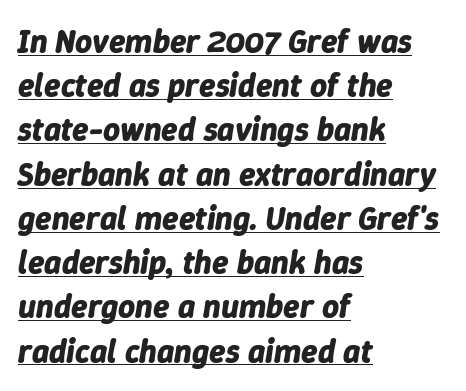
Q: Is the text bold? A: Yes.
Q: Is the text italic (slanted)? A: Yes, it leans right by about 9 degrees.
Q: Is the text underlined? A: Yes.
Q: How is the paragraph aligned? A: Left-aligned.
Q: Is the spacing between letters normal or unusually wide? A: Normal.
Q: Is the spacing between lines tight, normal or loose? A: Normal.
Q: Width (condensed, normal, or wide)? A: Normal.
Q: Stroke contrast? A: Low.
Q: x-height? A: Medium.
Q: Monospaced? A: No.
